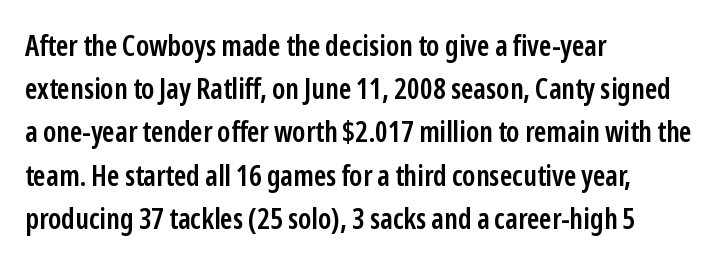
The image shows 29 px semibold, condensed sans-serif type, upright; set left-aligned, normal line spacing (1.49x), normal letter spacing, not underlined; low stroke contrast and a medium x-height.
